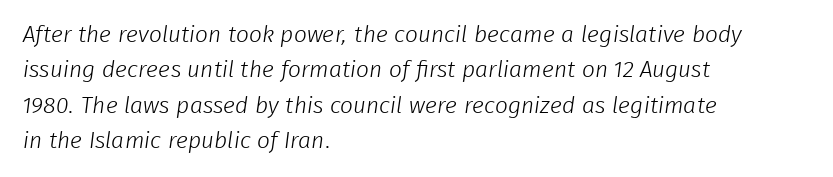
Q: Is the text bold? A: No.
Q: Is the text underlined? A: No.
Q: How is the paragraph aligned? A: Left-aligned.
Q: Is the spacing between letters normal or unusually wide? A: Normal.
Q: Is the spacing between lines tight, normal or loose? A: Normal.
